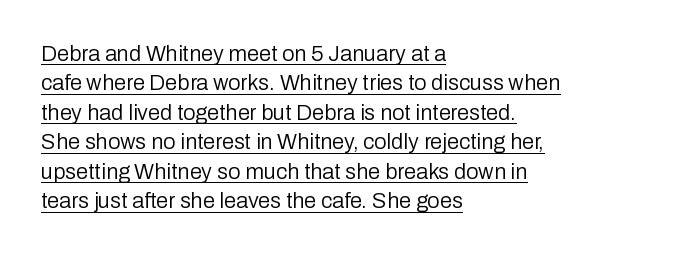
{"italic": "no", "bold": "no", "underline": "yes", "align": "left", "line_spacing": "normal", "line_spacing_ratio": 1.34, "letter_spacing": "normal", "letter_spacing_em": 0.0, "glyph_px": 22}
